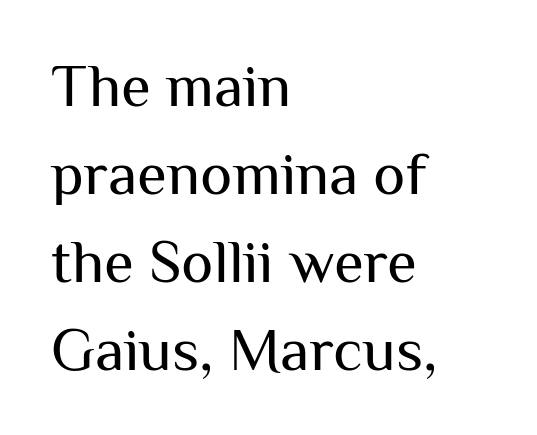
{"serif": "no", "italic": "no", "bold": "no", "weight": "regular", "width": "normal", "stroke_contrast": "medium", "x_height": "medium", "monospaced": "no", "underline": "no", "align": "left", "line_spacing": "normal", "line_spacing_ratio": 1.44, "letter_spacing": "normal", "letter_spacing_em": 0.0, "glyph_px": 61}
